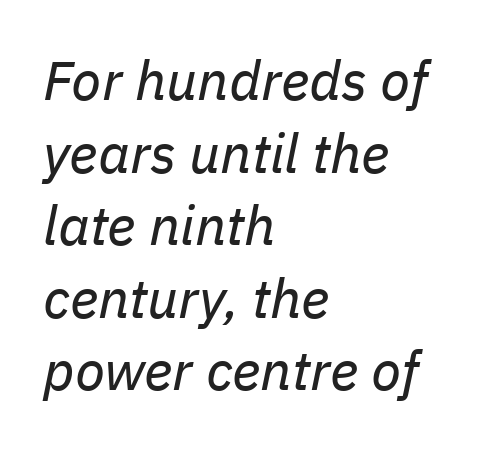
Q: Is the text bold? A: No.
Q: Is the text italic (slanted)? A: Yes, it leans right by about 11 degrees.
Q: Is the text underlined? A: No.
Q: How is the paragraph aligned? A: Left-aligned.
Q: Is the spacing between letters normal or unusually wide? A: Normal.
Q: Is the spacing between lines tight, normal or loose? A: Normal.
Q: Width (condensed, normal, or wide)? A: Normal.
Q: Stroke contrast? A: Low.
Q: x-height? A: Medium.
Q: Monospaced? A: No.
